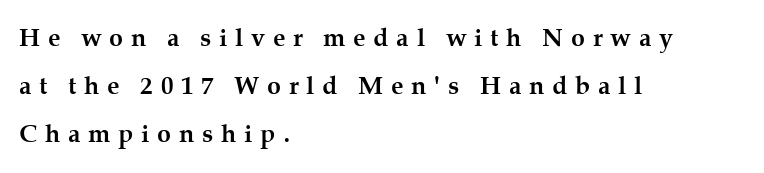
Bold? Absolutely — the strokes are thick and heavy. Ordinary non-slanted type is in use. The typesetter chose a ragged-right arrangement here. These lines stand farther apart than default settings would place them. Bare-footed words on every line. This sample uses expanded letter spacing, leaving extra air between glyphs.
